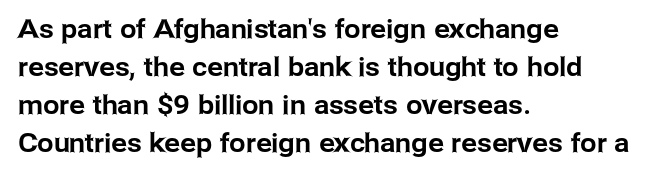
Vertical strokes here are truly vertical. Inter-character spacing is left at the font's built-in metrics. Beneath every word, the page is bare. The typesetter chose a ragged-right arrangement here. Quick note: interline space is typical.
